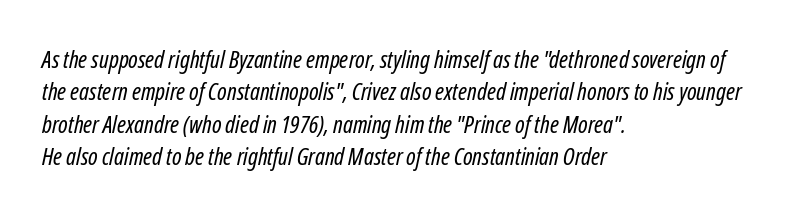
The image shows 24 px text type; set left-aligned, normal line spacing (1.35x), normal letter spacing, not underlined.
